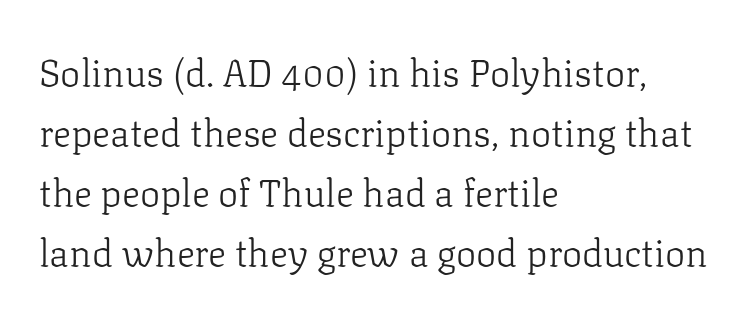
{"serif": "yes", "italic": "no", "bold": "no", "weight": "light", "width": "normal", "stroke_contrast": "low", "x_height": "medium", "monospaced": "no", "underline": "no", "align": "left", "line_spacing": "normal", "line_spacing_ratio": 1.58, "letter_spacing": "normal", "letter_spacing_em": 0.0, "glyph_px": 38}
